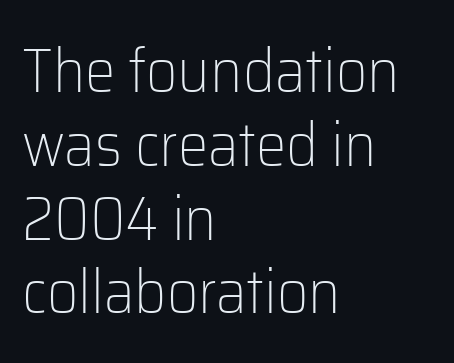
You could not count columns in this text — the font is proportionally spaced. Think standard paragraph weight, or any step lighter than that. I'd call this a sans setting — the letters go barefoot. Leftover space on each line is placed entirely after the last word.
